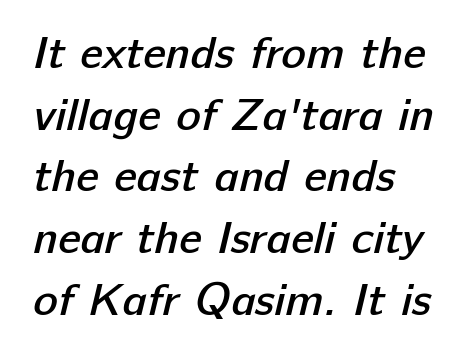
Q: Is the text bold? A: Semi-bold.
Q: Is the typeface a serif or a sans-serif typeface? A: Sans-serif.
Q: Is the text underlined? A: No.
Q: How is the paragraph aligned? A: Left-aligned.
Q: Is the spacing between letters normal or unusually wide? A: Normal.
Q: Is the spacing between lines tight, normal or loose? A: Normal.
Q: Width (condensed, normal, or wide)? A: Normal.
Q: Stroke contrast? A: Low.
Q: x-height? A: Medium.
Q: Monospaced? A: No.
